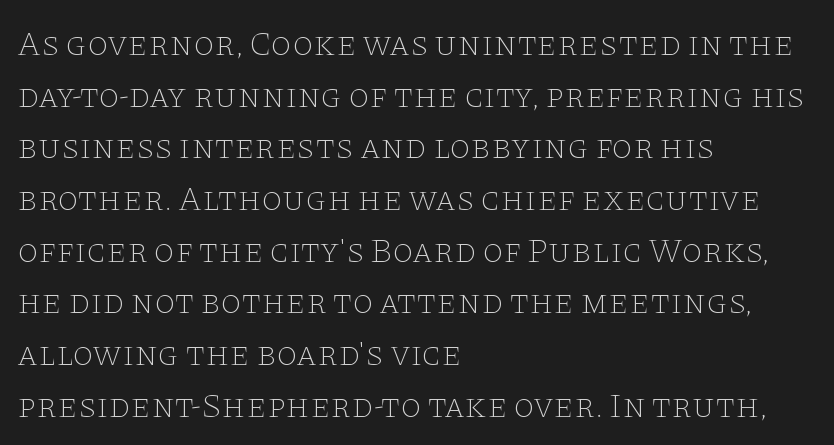
The image shows 34 px thin, wide serif type, upright; set left-aligned, normal line spacing (1.52x), normal letter spacing, not underlined; low stroke contrast and a large x-height.
